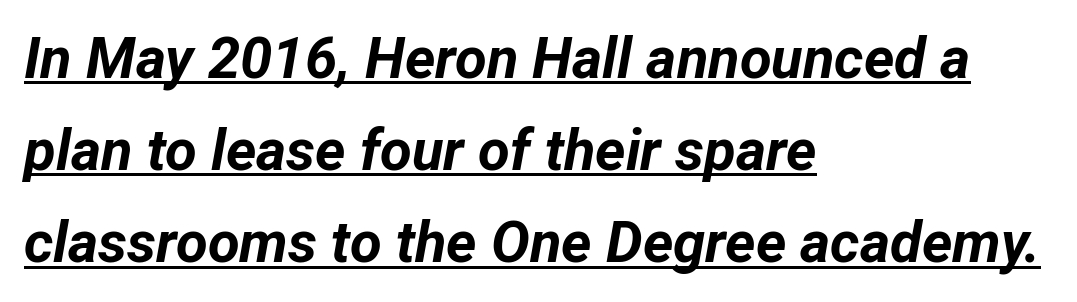
The image shows 58 px bold type, italic (leaning right); set left-aligned, normal line spacing (1.59x), normal letter spacing, underlined; low stroke contrast and a medium x-height.
